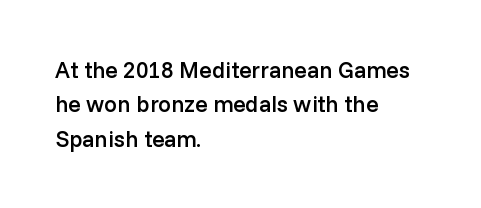
{"italic": "no", "bold": "semi", "underline": "no", "align": "left", "line_spacing": "normal", "line_spacing_ratio": 1.5, "letter_spacing": "normal", "letter_spacing_em": 0.0, "glyph_px": 23}
